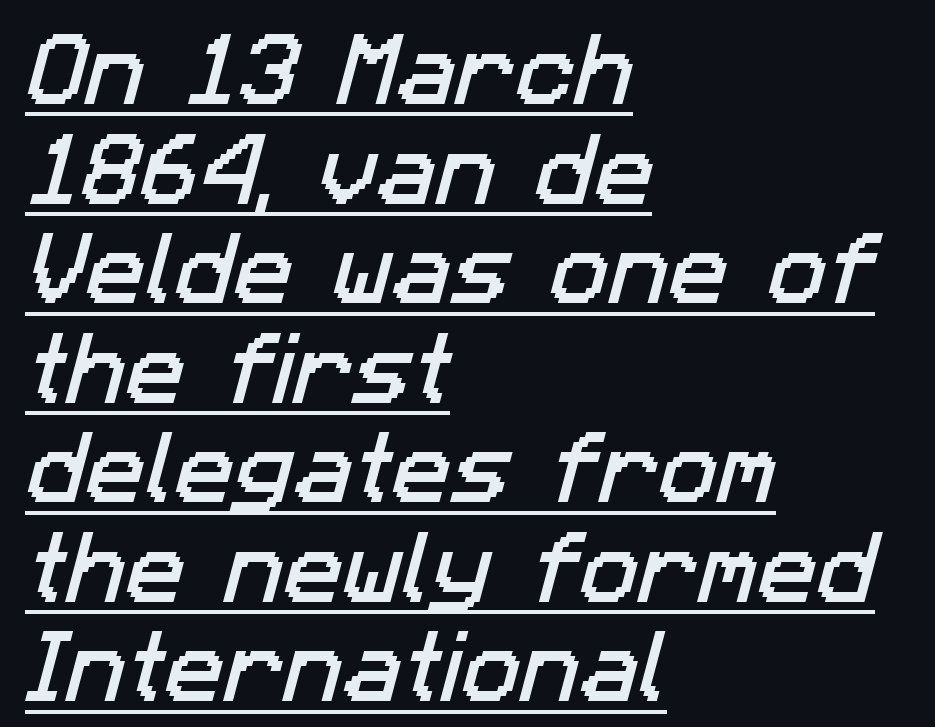
The image shows 79 px sans-serif type; set left-aligned, normal line spacing (1.26x), normal letter spacing, underlined; low stroke contrast and a medium x-height.
